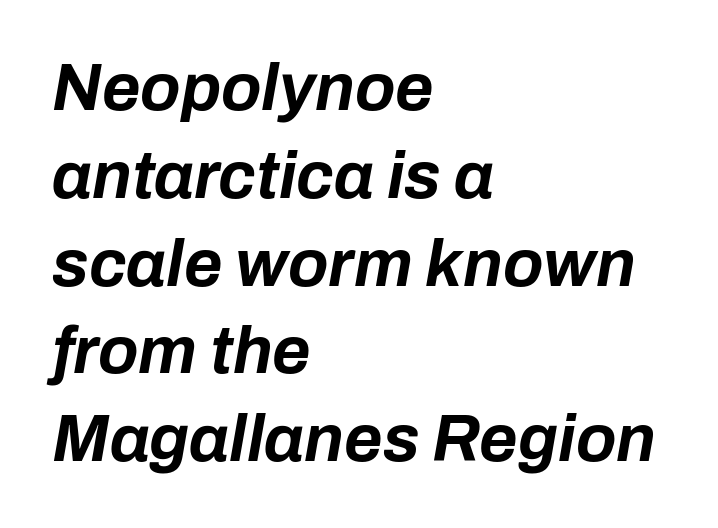
Do the characters align in a grid? No, the font is proportional. Here the glyphs are tracked normally, forming tight word shapes. Each glyph is drawn with heavy, bold strokes. Does the leading feel generous? No, just average. Layout note: lines flush left.
